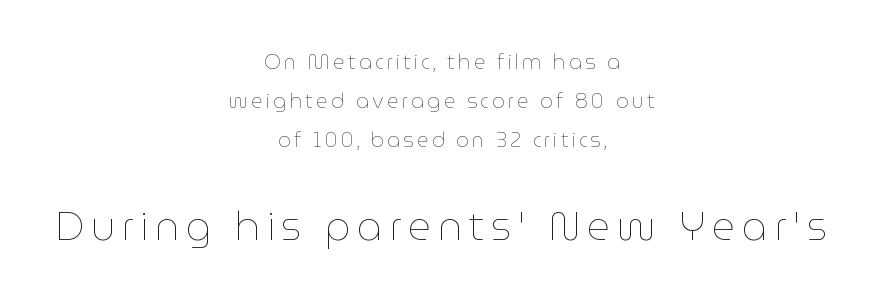
{"italic": "no", "bold": "no", "weight": "thin", "width": "normal", "stroke_contrast": "low", "x_height": "medium", "monospaced": "no", "underline": "no", "align": "center", "line_spacing": "loose", "line_spacing_ratio": 1.94, "larger_block": "second", "size_ratio": 2.0, "glyph_px": 40}
